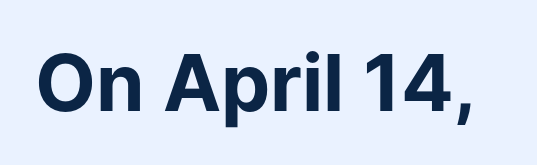
{"serif": "no", "italic": "no", "bold": "yes", "weight": "bold", "width": "normal", "stroke_contrast": "low", "x_height": "medium", "monospaced": "no", "underline": "no", "letter_spacing": "normal", "letter_spacing_em": 0.0, "glyph_px": 78}
